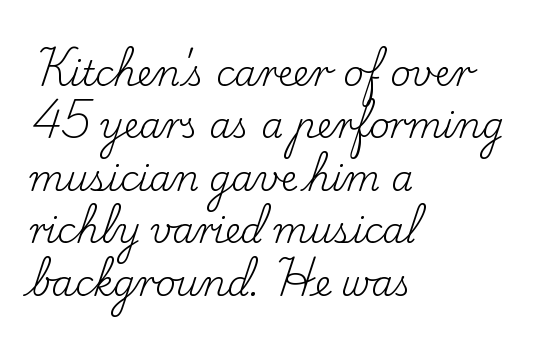
{"serif": "yes", "bold": "no", "weight": "regular", "width": "normal", "stroke_contrast": "low", "x_height": "small", "monospaced": "no", "underline": "no", "align": "left", "line_spacing": "normal", "line_spacing_ratio": 1.5, "letter_spacing": "normal", "letter_spacing_em": 0.0, "glyph_px": 35}
